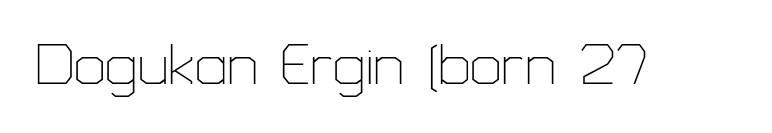
The image shows 57 px thin sans-serif type, upright; set normal letter spacing, not underlined; low stroke contrast and a medium x-height.
